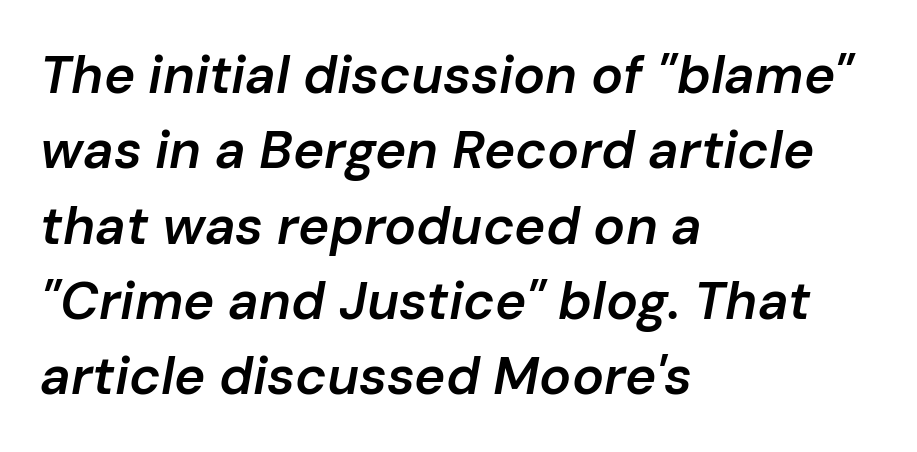
The image shows 53 px semibold type, italic (leaning right); set left-aligned, normal line spacing (1.42x), normal letter spacing, not underlined; low stroke contrast and a medium x-height.
